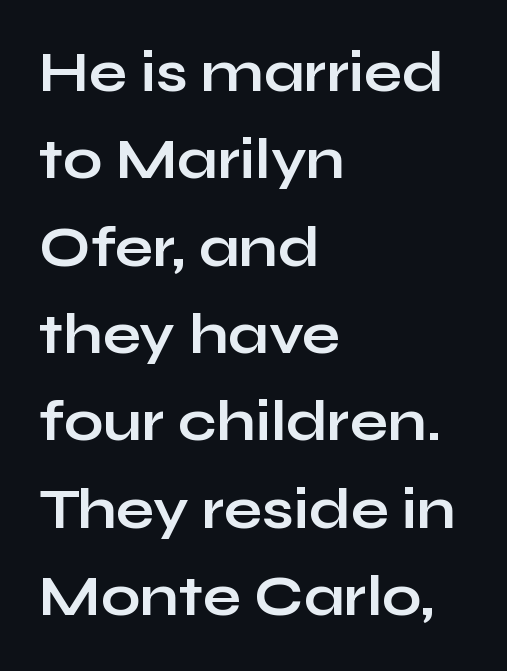
{"serif": "no", "italic": "no", "bold": "yes", "weight": "bold", "width": "wide", "stroke_contrast": "low", "x_height": "medium", "monospaced": "no", "underline": "no", "align": "left", "line_spacing": "normal", "line_spacing_ratio": 1.56, "letter_spacing": "normal", "letter_spacing_em": 0.0, "glyph_px": 56}
